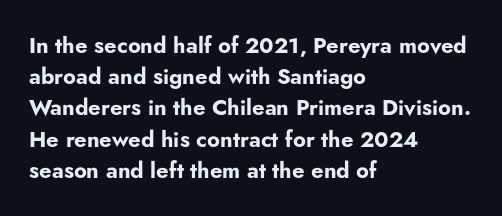
In CSS terms this would be text-align: left. Baseline-to-baseline distance is the conventional proportion of letter height. Notice how the stems are strictly vertical — no italics here. The space beneath each line is pristine and unruled. Spacing between characters is what you'd get straight out of the box. The passage shown is emphatically bold.
